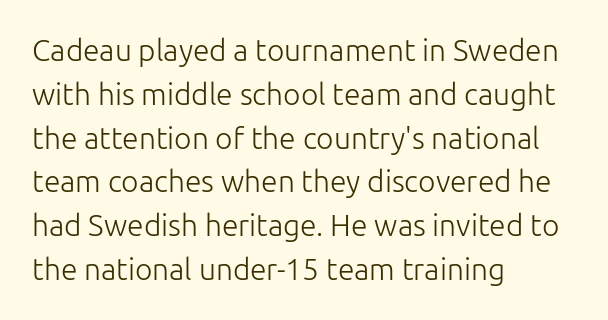
The letters stand upright; this is a roman face. The glyphs in this specimen are sans serif. Whoever set this chose a conventional vertical rhythm. Nothing unusual about the tracking: characters are spaced as the font intends. Alignment: flush left.
